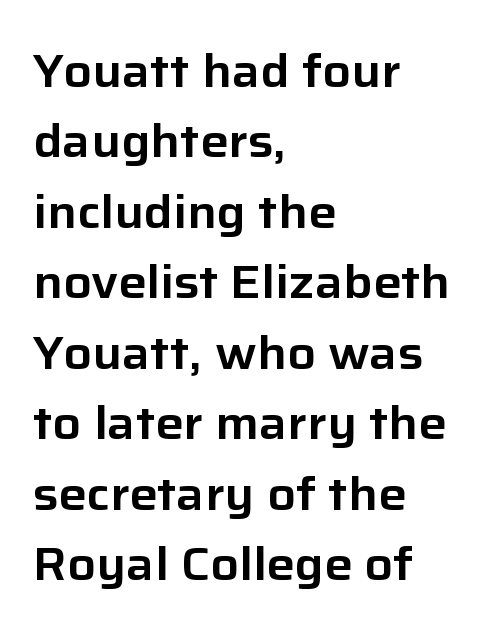
The glyphs in this specimen are sans serif. This sample has the flowing, uneven cadence of proportional lettering. Unmarked baselines from the first word to the last. A typesetter would call this leading conventional body-copy spacing. The text block is weighted toward the left margin, trailing off unevenly rightward.
